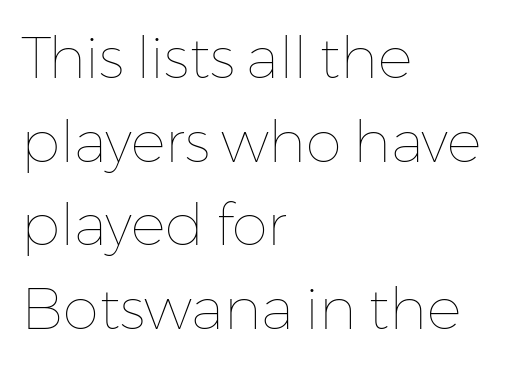
The image shows 58 px thin type, upright; set left-aligned, normal line spacing (1.44x), normal letter spacing, not underlined; low stroke contrast and a medium x-height.
